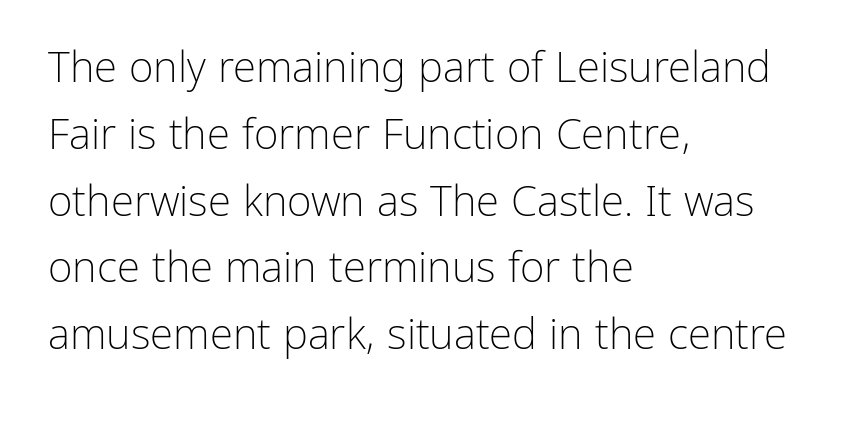
A light-to-regular cut is what we see here. Proportional: the letters do not fall into vertical columns. To sum up the face: it is a sans, with no serifs. If you measured baseline to baseline, you'd find a middling distance. Italic: no, the glyphs are upright roman. Short note: letters normally spaced.
